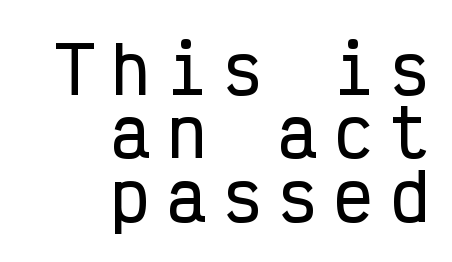
Observe the wide spacing: letters keep a clear distance from each other. The rendering uses typewriter-style spacing with identical character cells. A student would call this right alignment; a typographer would say flush right, rag left. Posture: straight, roman, zero tilt. Look at the bottom of the vertical strokes: they stop flat, with no serifs.
